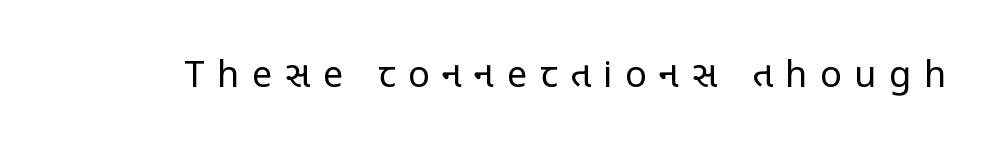
Q: Is the text bold? A: No.
Q: Is the text italic (slanted)? A: No, it is upright.
Q: Is the typeface a serif or a sans-serif typeface? A: Sans-serif.
Q: Is the text underlined? A: No.
Q: Is the spacing between letters normal or unusually wide? A: Unusually wide.
Q: Width (condensed, normal, or wide)? A: Condensed.
Q: Stroke contrast? A: Low.
Q: x-height? A: Large.
Q: Monospaced? A: No.
